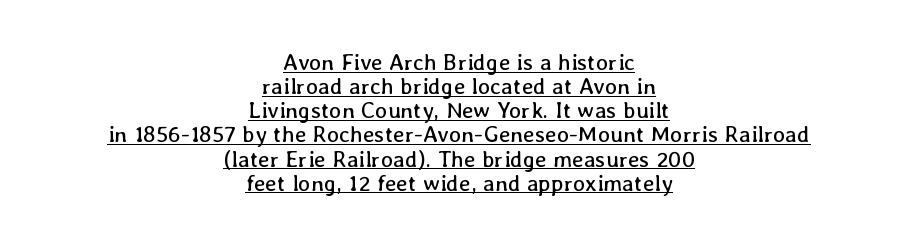
The image shows 23 px text type, upright; set centered, tight line spacing (1.05x), normal letter spacing, underlined.
